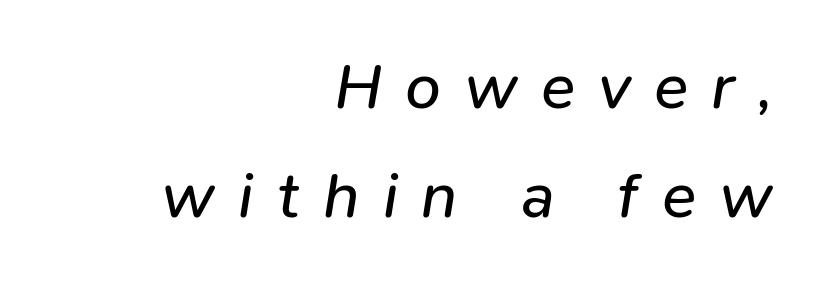
Students, note that the glyphs here are deliberately spaced far apart. Weight: not bold — regular or lighter. Underlining? Definitely not there. The space between consecutive lines is moderate. The letters are slanted; this is an italic face.
